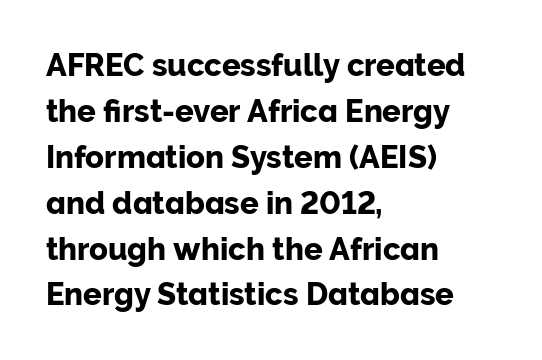
Vertical spacing — default. A roman cut, with each character standing at attention. A bare baseline throughout the passage. Compared with a centered layout, this one pins lines to the left instead.
